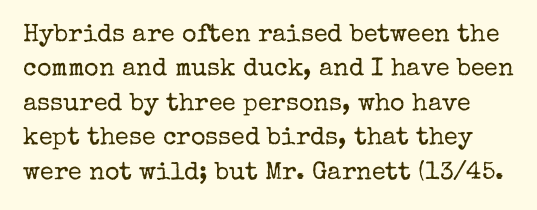
{"italic": "no", "bold": "no", "underline": "no", "line_spacing": "normal", "line_spacing_ratio": 1.38, "letter_spacing": "normal", "letter_spacing_em": 0.0, "glyph_px": 25}
